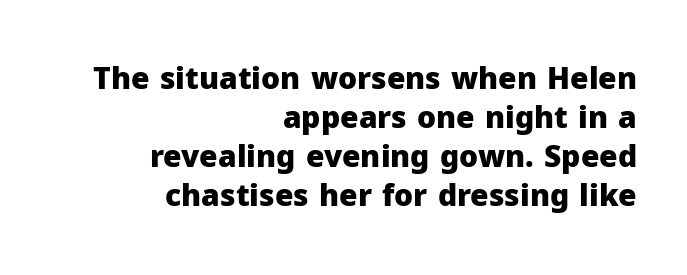
Students, observe: this is what conventionally led text looks like. This is roman type, the default non-slanted kind. Compared with typical body copy, the letter spacing here is the same. The passage shown is typed in a proportional face where columns would drift. The designer went with a sans here, leaving each stem footless.
